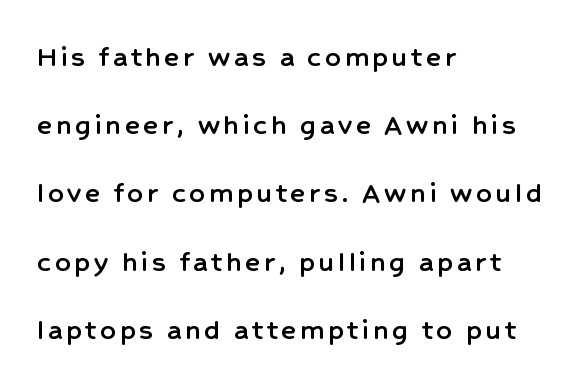
Every character sits straight up, as roman type does. Anything drawn beneath the words? Only blank space. A typesetter would call this proportional, since set widths differ per character. Classification — sans serif.
